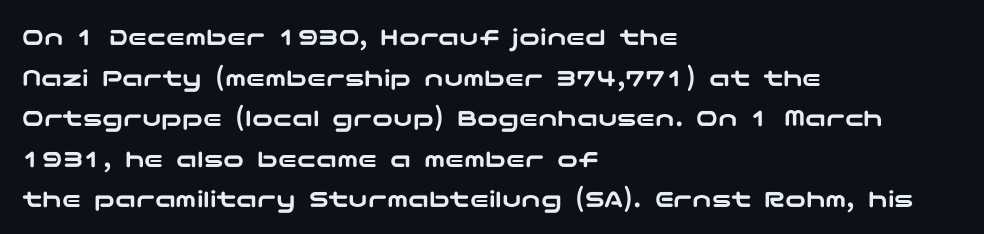
Q: Is the text italic (slanted)? A: No, it is upright.
Q: Is the text underlined? A: No.
Q: How is the paragraph aligned? A: Left-aligned.
Q: Is the spacing between letters normal or unusually wide? A: Normal.
Q: Is the spacing between lines tight, normal or loose? A: Normal.
